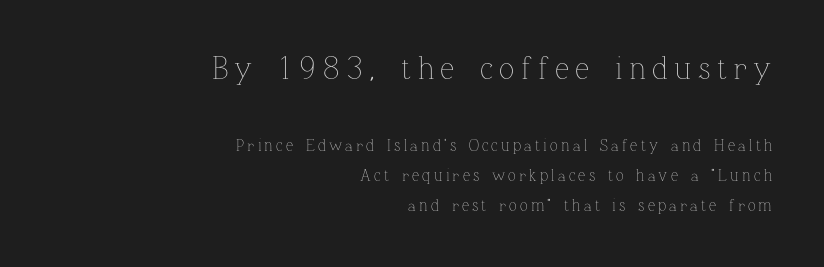
Letters rest on an invisible, unmarked baseline. No letter is thick-stroked: the sample isn't bold. This sample uses an upright cut, with every glyph sitting square on the baseline. Teacher's note: observe the even right margin — that is flush-right alignment.
